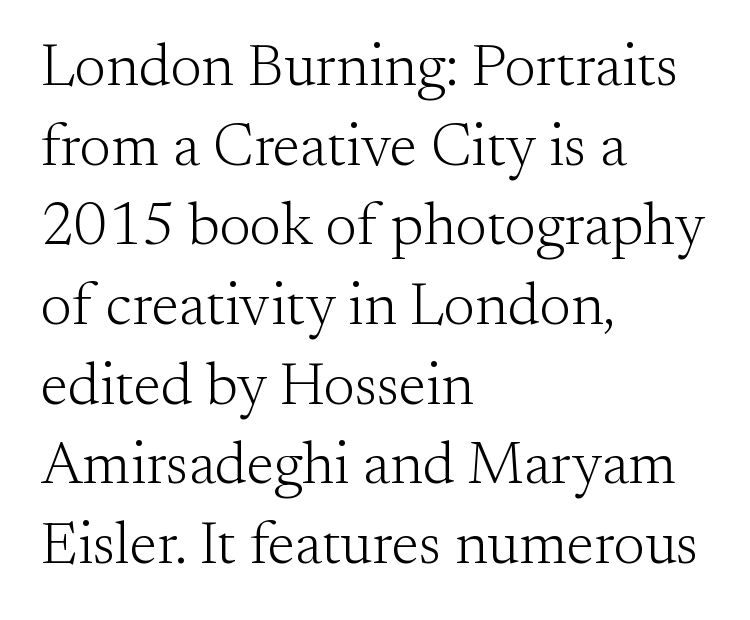
This is not heavy type; no bold has been used. Each letter keeps its own natural width here, so spacing adapts to shape. The space directly below the letters is spotless. Caption: multi-line text, flush left, ragged right.
